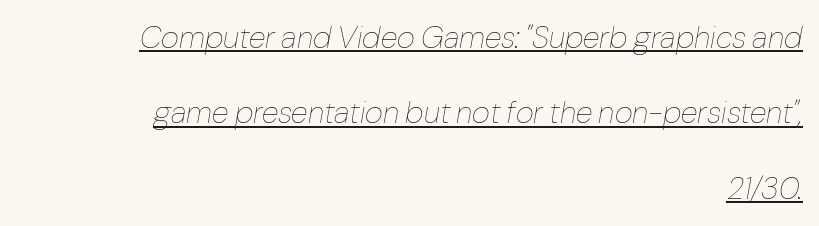
The lines are quadded right. Counters stay open thanks to moderate or lighter strokes. Slant detected: the letters are inclined. Leading is clearly above the norm, producing a sparse column. The passage shown has conventional tracking throughout.
